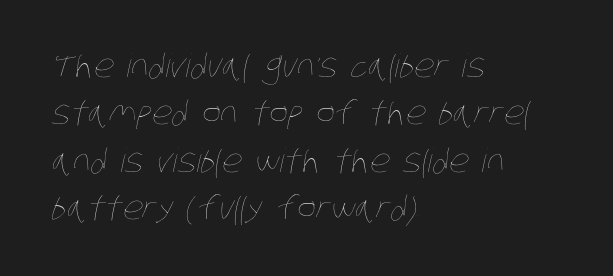
The image shows 32 px thin, condensed type; set left-aligned, normal line spacing (1.48x), normal letter spacing, not underlined; low stroke contrast and a large x-height.
